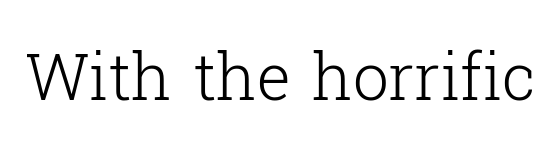
Inter-character spacing is left at the font's built-in metrics. This sample uses a serif face. No chunkiness to these letters — they're not bold. Vertical strokes here are truly vertical. Clear beneath every line of the passage.
